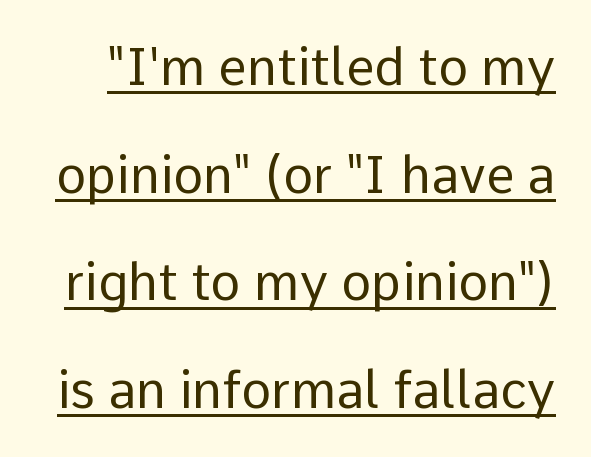
The image shows 51 px regular-weight sans-serif type, upright; set loose line spacing (2.11x), normal letter spacing, underlined; low stroke contrast and a medium x-height.
